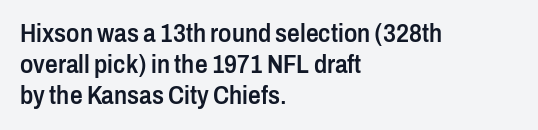
Q: Is the text bold? A: Semi-bold.
Q: Is the text italic (slanted)? A: No, it is upright.
Q: Is the text underlined? A: No.
Q: How is the paragraph aligned? A: Left-aligned.
Q: Is the spacing between letters normal or unusually wide? A: Normal.
